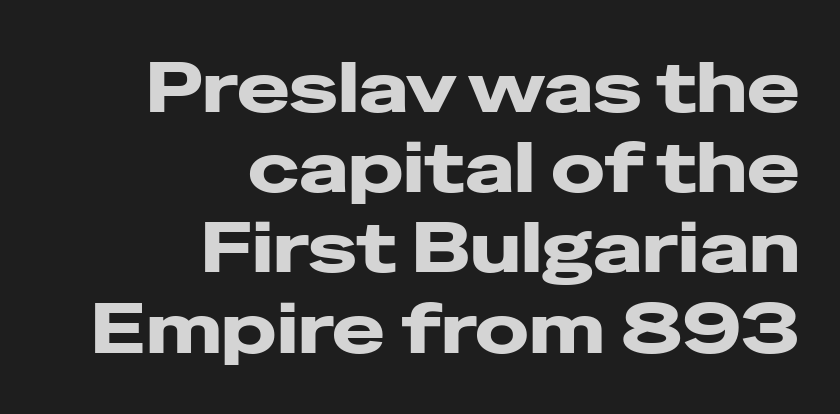
Q: Is the text bold? A: Yes.
Q: Is the text italic (slanted)? A: No, it is upright.
Q: Is the typeface a serif or a sans-serif typeface? A: Sans-serif.
Q: Is the text underlined? A: No.
Q: How is the paragraph aligned? A: Right-aligned.
Q: Is the spacing between letters normal or unusually wide? A: Normal.
Q: Is the spacing between lines tight, normal or loose? A: Tight.
Q: Width (condensed, normal, or wide)? A: Wide.
Q: Stroke contrast? A: Low.
Q: x-height? A: Medium.
Q: Monospaced? A: No.
